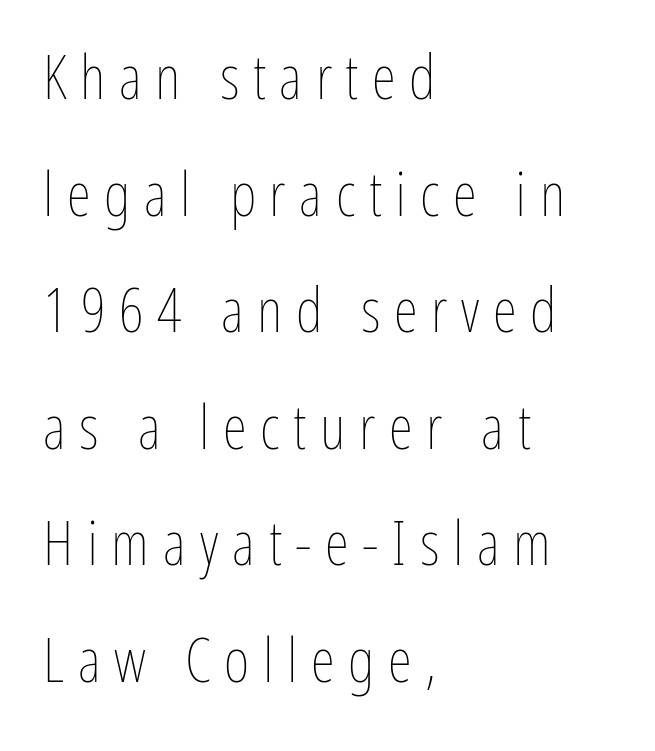
The image shows 62 px thin, condensed type, upright; set left-aligned, line spacing 1.88x, unusually wide letter spacing (+0.22 em), not underlined; low stroke contrast and a medium x-height.
